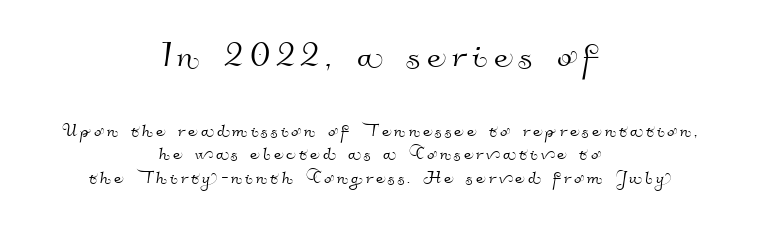
The letters carry no serifs — their stems end cleanly without finishing strokes. Caption: multi-line text, centered on the measure. The emphasis by scale lands on block number one, above. The string is rendered with underlining switched off.
